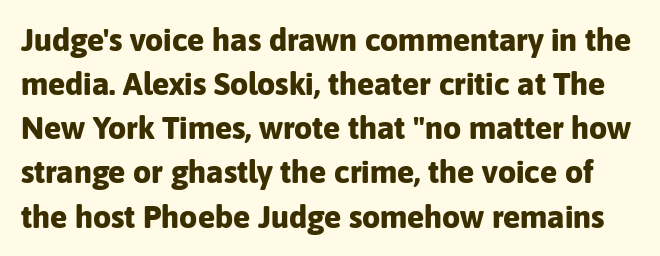
The image shows 32 px bold sans-serif type, upright; set normal line spacing (1.38x), normal letter spacing, not underlined; low stroke contrast and a medium x-height.
